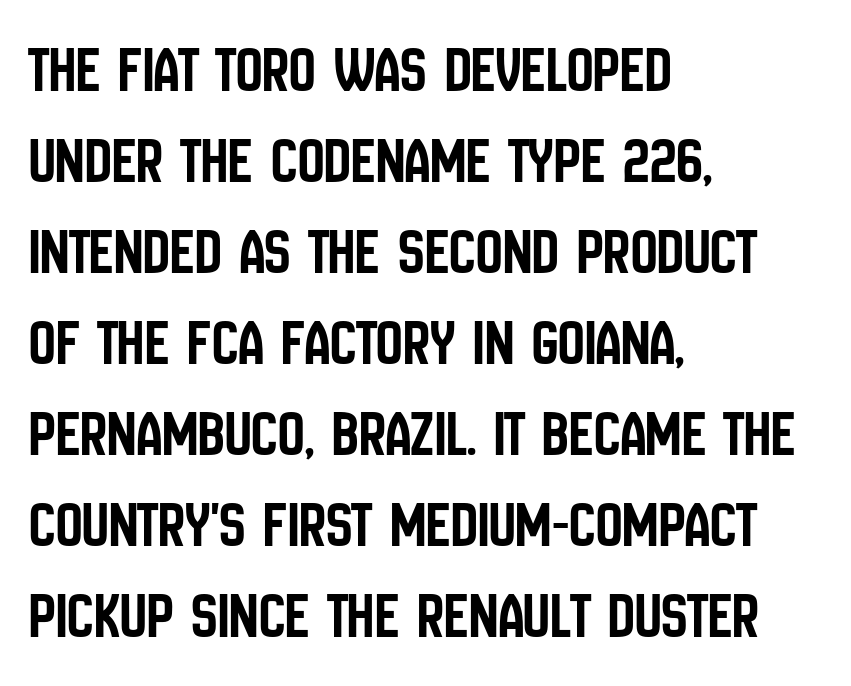
The image shows 66 px condensed sans-serif type, upright; set left-aligned, normal line spacing (1.38x), normal letter spacing, not underlined; low stroke contrast and a large x-height.
